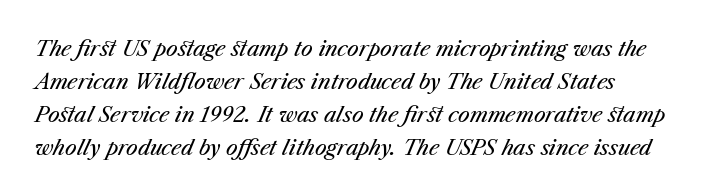
{"italic": "yes", "lean": "right", "slant_degrees": 23, "bold": "no", "underline": "no", "line_spacing": "normal", "line_spacing_ratio": 1.57, "letter_spacing": "normal", "letter_spacing_em": 0.0, "glyph_px": 21}
